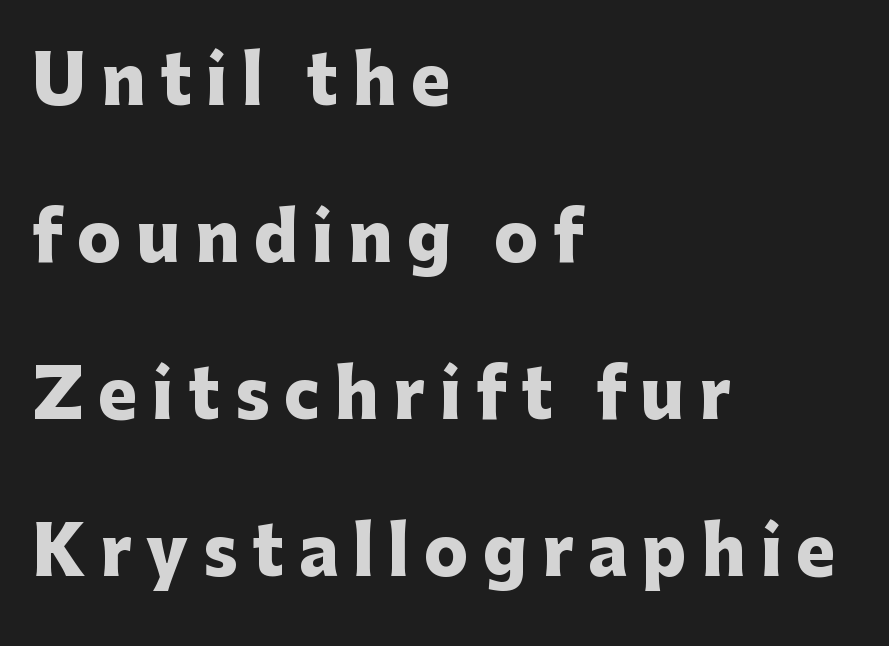
Q: Is the text bold? A: Yes.
Q: Is the text italic (slanted)? A: No, it is upright.
Q: Is the typeface a serif or a sans-serif typeface? A: Sans-serif.
Q: Is the text underlined? A: No.
Q: How is the paragraph aligned? A: Left-aligned.
Q: Is the spacing between letters normal or unusually wide? A: Unusually wide.
Q: Is the spacing between lines tight, normal or loose? A: Loose.
Q: Width (condensed, normal, or wide)? A: Normal.
Q: Stroke contrast? A: Low.
Q: x-height? A: Medium.
Q: Monospaced? A: No.
